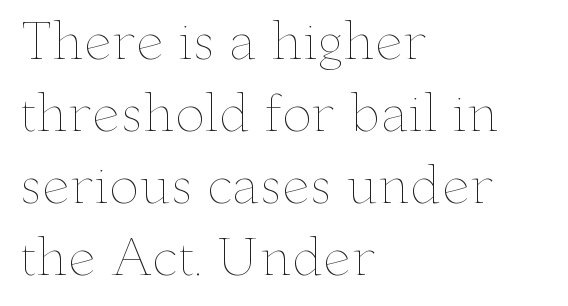
Q: Is the text bold? A: No.
Q: Is the text italic (slanted)? A: No, it is upright.
Q: Is the text underlined? A: No.
Q: How is the paragraph aligned? A: Left-aligned.
Q: Is the spacing between letters normal or unusually wide? A: Normal.
Q: Is the spacing between lines tight, normal or loose? A: Normal.
Q: Width (condensed, normal, or wide)? A: Wide.
Q: Stroke contrast? A: Low.
Q: x-height? A: Small.
Q: Monospaced? A: No.
